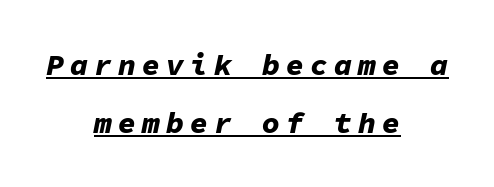
Horizontal bands of white between lines are thick stripes. Caption: lettering with a line underneath. Emphasis by weight is at full strength: bold. Tracking value appears strongly positive — letters spread wide. Looks like terminal output: every glyph gets an equal slot. The lines are quadded center.
